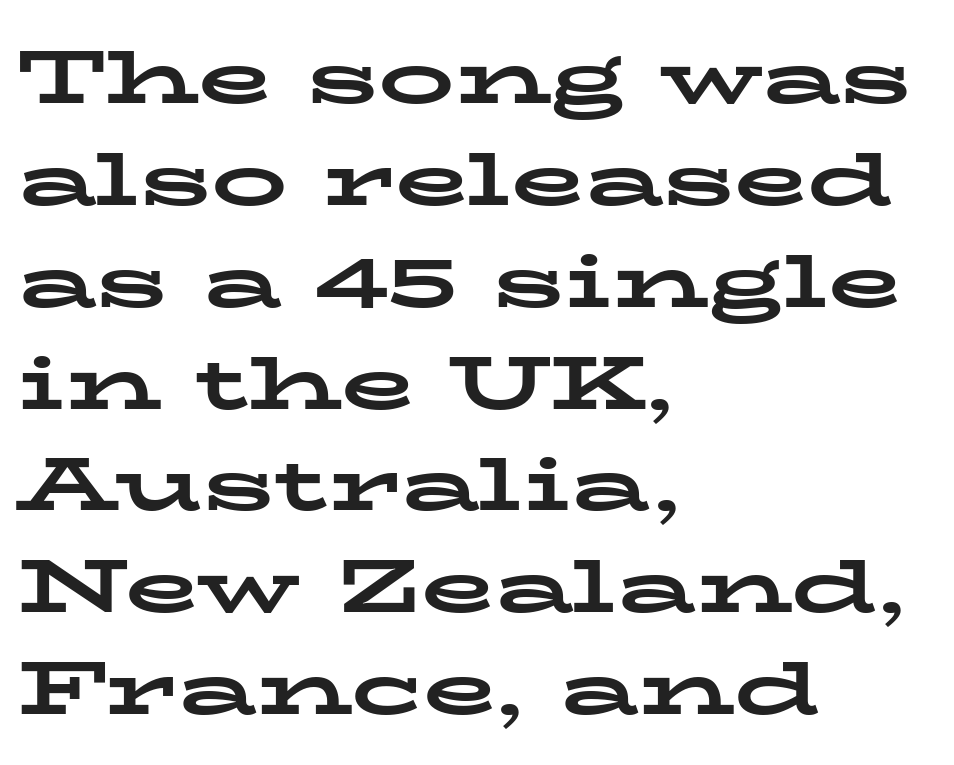
The image shows 76 px bold, wide serif type, upright; set left-aligned, normal line spacing (1.34x), normal letter spacing, not underlined; low stroke contrast and a medium x-height.
